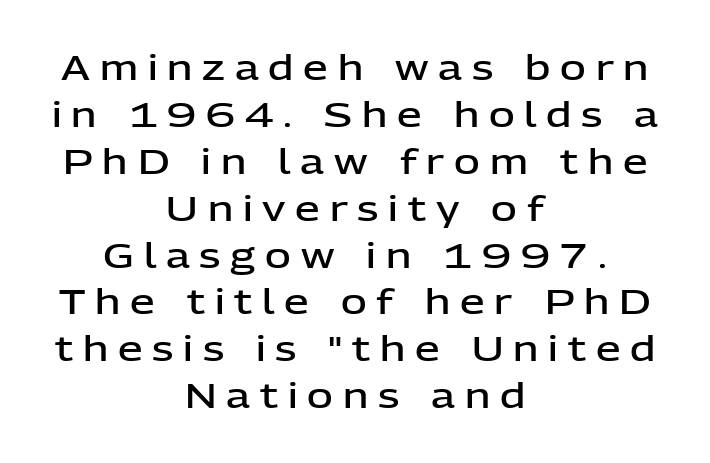
The image shows 35 px semibold sans-serif type, upright; set centered, normal line spacing (1.34x), unusually wide letter spacing (+0.28 em), not underlined; low stroke contrast and a medium x-height.
